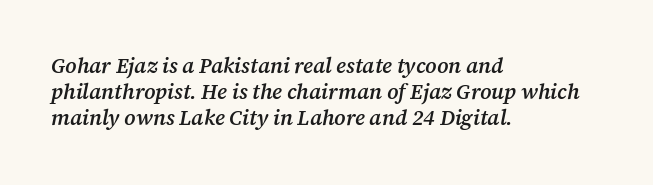
{"italic": "yes", "lean": "right", "slant_degrees": 12, "bold": "semi", "underline": "no", "align": "left", "line_spacing_ratio": 1.24, "letter_spacing": "normal", "letter_spacing_em": 0.0, "glyph_px": 21}
